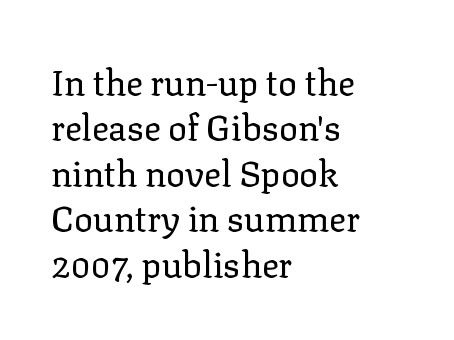
The vertical gap from one line to the next is medium. The lettering holds an erect, upright posture throughout. Check the space under the baseline: it is left empty. A typesetter would call this proportional, since set widths differ per character. If you drew a ruler down the left edge, every line would touch it.
